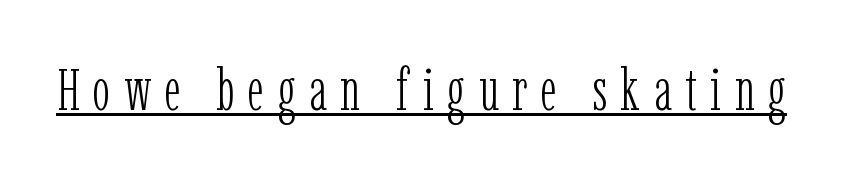
The image shows 59 px light, condensed serif type, upright; set unusually wide letter spacing (+0.23 em), underlined; low stroke contrast and a medium x-height.
